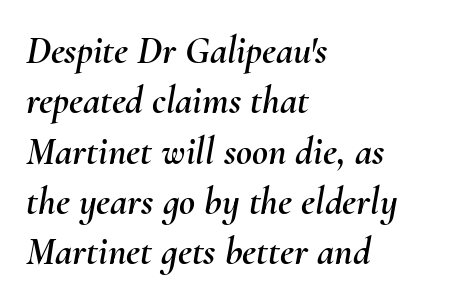
{"italic": "yes", "lean": "right", "slant_degrees": 10, "width": "normal", "stroke_contrast": "medium", "x_height": "small", "monospaced": "no", "underline": "no", "align": "left", "line_spacing": "normal", "line_spacing_ratio": 1.29, "letter_spacing": "normal", "letter_spacing_em": 0.0, "glyph_px": 39}
